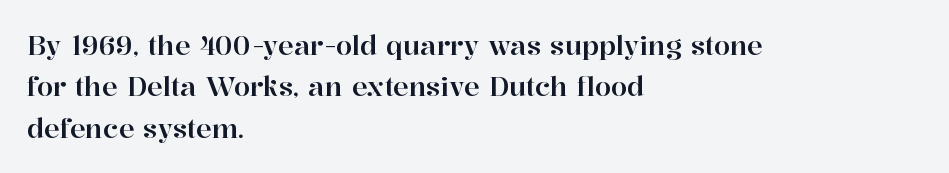
The image shows 26 px text type, upright; set left-aligned, normal line spacing (1.59x), normal letter spacing, not underlined.
